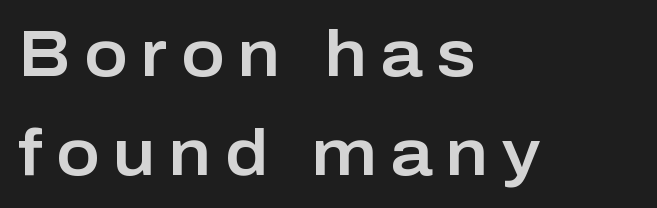
{"serif": "no", "italic": "no", "width": "normal", "stroke_contrast": "low", "x_height": "medium", "monospaced": "no", "underline": "no", "align": "left", "line_spacing": "normal", "line_spacing_ratio": 1.53, "letter_spacing": "wide", "letter_spacing_em": 0.21, "glyph_px": 65}
